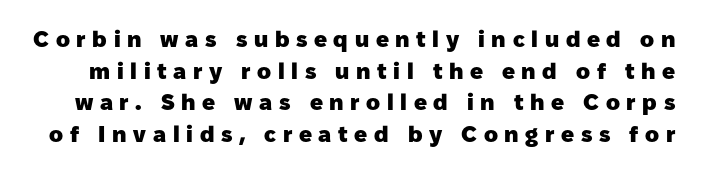
The image shows 23 px bold type, upright; set normal line spacing (1.37x), unusually wide letter spacing (+0.29 em), not underlined.
